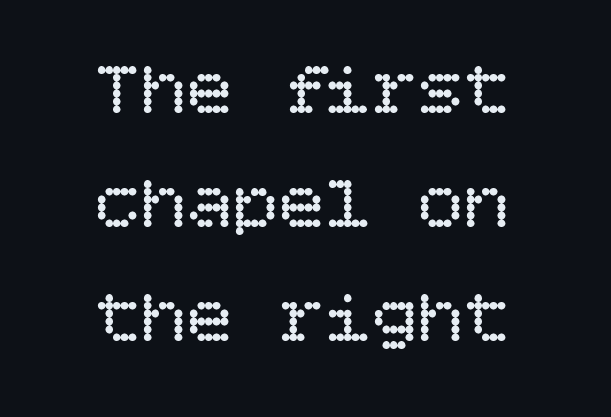
{"italic": "no", "bold": "no", "weight": "regular", "width": "normal", "stroke_contrast": "low", "x_height": "large", "underline": "no", "align": "center", "line_spacing": "normal", "line_spacing_ratio": 1.48, "letter_spacing": "normal", "letter_spacing_em": 0.0, "glyph_px": 77}
